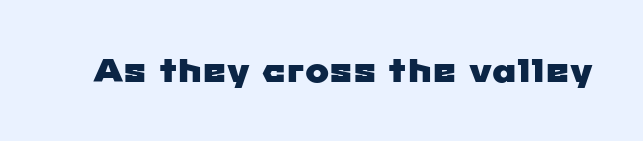
Q: Is the typeface a serif or a sans-serif typeface? A: Sans-serif.
Q: Is the text underlined? A: No.
Q: Is the spacing between letters normal or unusually wide? A: Normal.
Q: Width (condensed, normal, or wide)? A: Wide.
Q: Stroke contrast? A: Low.
Q: x-height? A: Medium.
Q: Monospaced? A: No.
